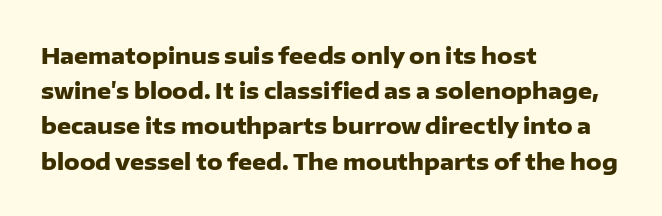
The image shows 22 px bold type, upright; set left-aligned, normal line spacing (1.6x), normal letter spacing, not underlined.
